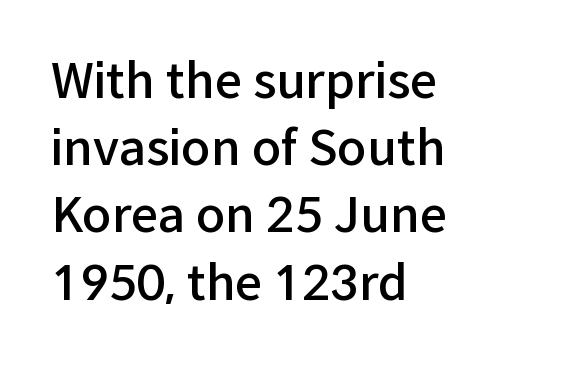
Q: Is the text bold? A: Semi-bold.
Q: Is the text italic (slanted)? A: No, it is upright.
Q: Is the typeface a serif or a sans-serif typeface? A: Sans-serif.
Q: Is the text underlined? A: No.
Q: How is the paragraph aligned? A: Left-aligned.
Q: Is the spacing between letters normal or unusually wide? A: Normal.
Q: Is the spacing between lines tight, normal or loose? A: Normal.
Q: Width (condensed, normal, or wide)? A: Normal.
Q: Stroke contrast? A: Low.
Q: x-height? A: Medium.
Q: Monospaced? A: No.
